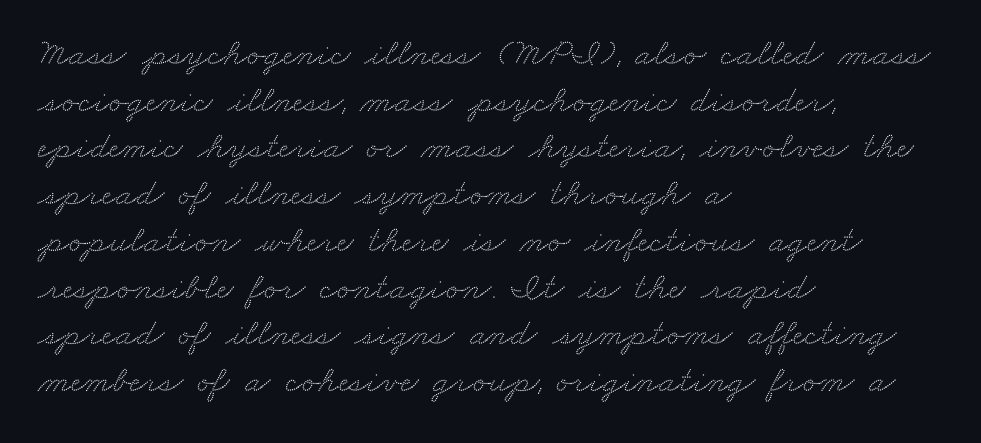
{"serif": "yes", "width": "wide", "stroke_contrast": "medium", "x_height": "small", "monospaced": "no", "underline": "no", "align": "left", "line_spacing_ratio": 1.23, "letter_spacing": "normal", "letter_spacing_em": 0.0, "glyph_px": 38}
